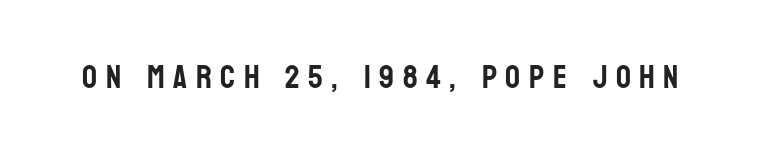
{"serif": "no", "italic": "no", "width": "condensed", "stroke_contrast": "low", "x_height": "large", "monospaced": "no", "underline": "no", "letter_spacing": "wide", "letter_spacing_em": 0.26, "glyph_px": 33}
